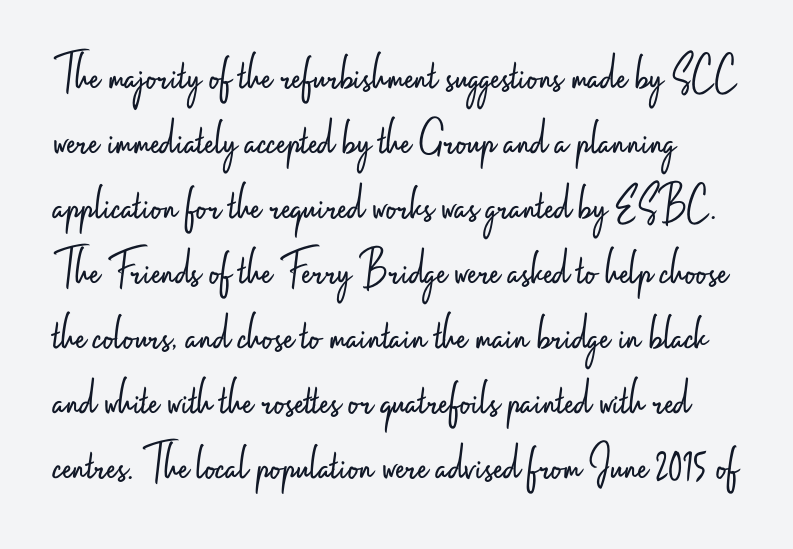
The line-height multiplier appears to be the usual default. No extra tracking has been applied to these lines. Each letter's strokes conclude bluntly, with no projecting serifs. A bare baseline throughout the passage. The letters advance in unequal steps, a hallmark of proportional type.
